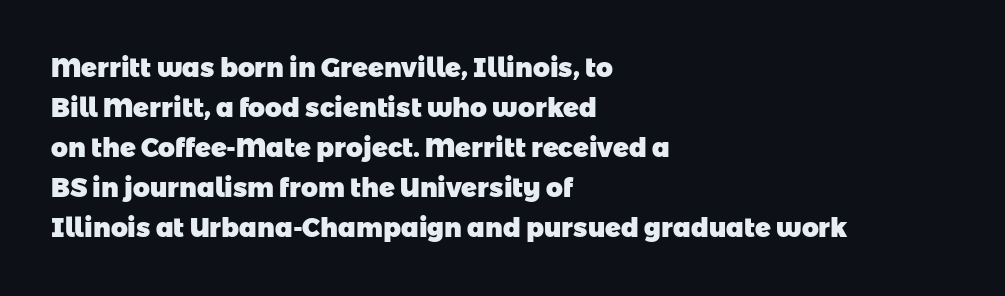
{"bold": "yes", "underline": "no", "align": "left", "line_spacing": "normal", "line_spacing_ratio": 1.54, "letter_spacing": "normal", "letter_spacing_em": 0.0, "glyph_px": 26}
